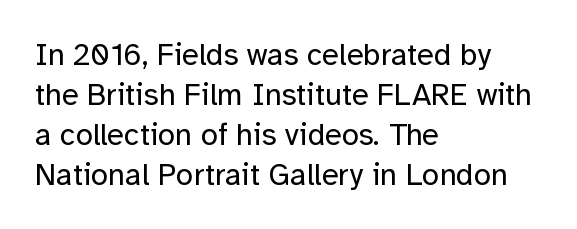
{"serif": "no", "italic": "no", "bold": "no", "weight": "regular", "width": "normal", "stroke_contrast": "low", "x_height": "medium", "monospaced": "no", "underline": "no", "align": "left", "line_spacing": "normal", "line_spacing_ratio": 1.29, "letter_spacing": "normal", "letter_spacing_em": 0.0, "glyph_px": 31}
